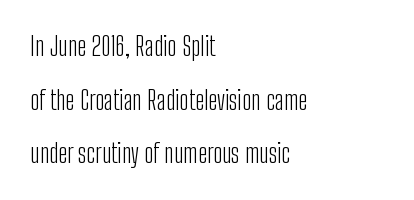
{"italic": "no", "bold": "no", "underline": "no", "align": "left", "line_spacing": "loose", "line_spacing_ratio": 2.06, "letter_spacing": "normal", "letter_spacing_em": 0.0, "glyph_px": 26}
